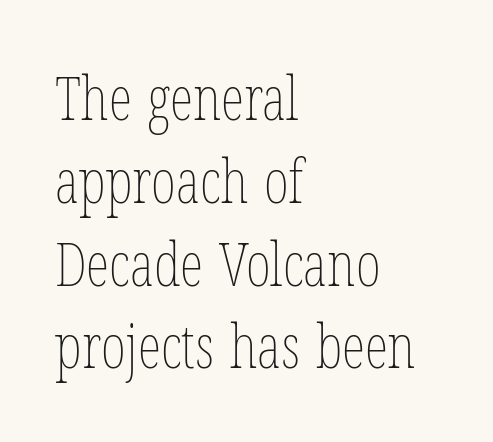
The image shows 60 px thin, condensed type, upright; set left-aligned, normal line spacing (1.38x), normal letter spacing, not underlined; low stroke contrast and a medium x-height.
